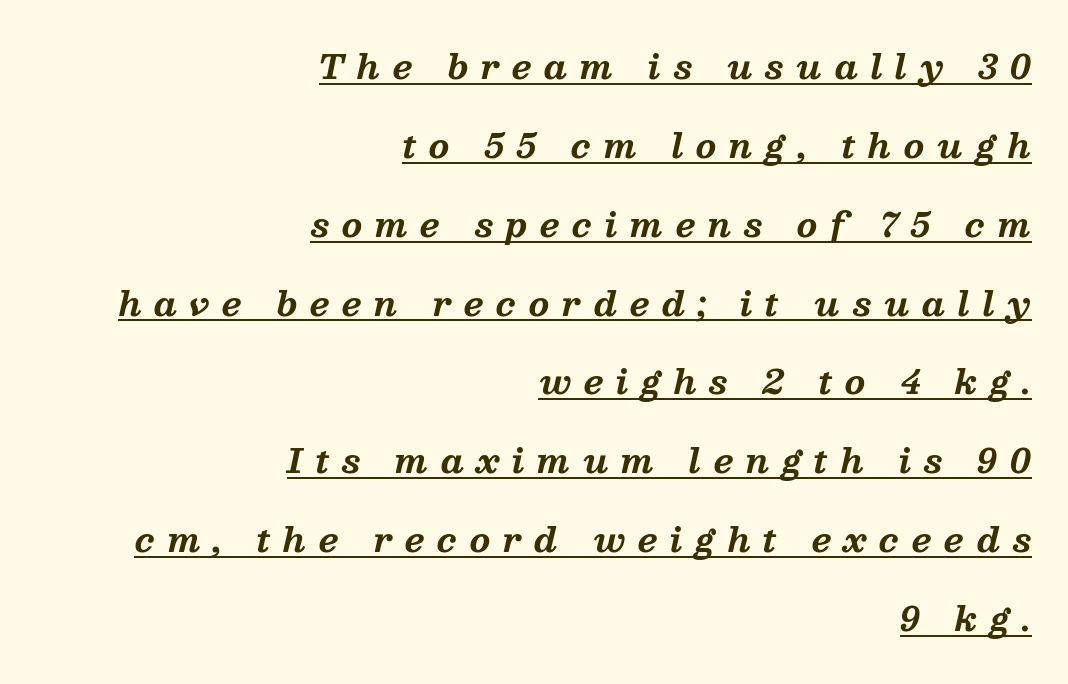
{"serif": "yes", "italic": "yes", "lean": "right", "slant_degrees": 13, "bold": "yes", "weight": "bold", "width": "normal", "stroke_contrast": "medium", "x_height": "medium", "monospaced": "no", "underline": "yes", "align": "right", "line_spacing": "loose", "line_spacing_ratio": 2.39, "letter_spacing": "wide", "letter_spacing_em": 0.38, "glyph_px": 33}
